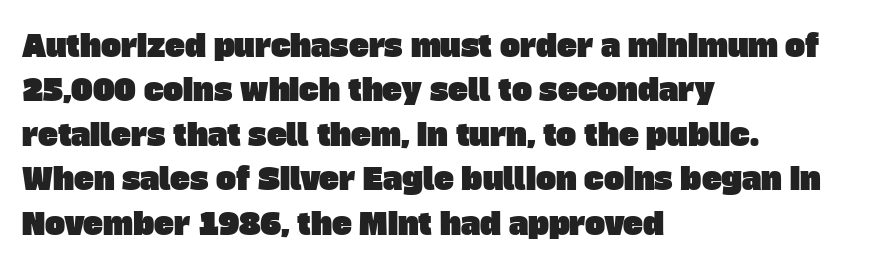
The image shows 30 px sans-serif type; set left-aligned, normal line spacing (1.48x), normal letter spacing, not underlined; low stroke contrast and a large x-height.
